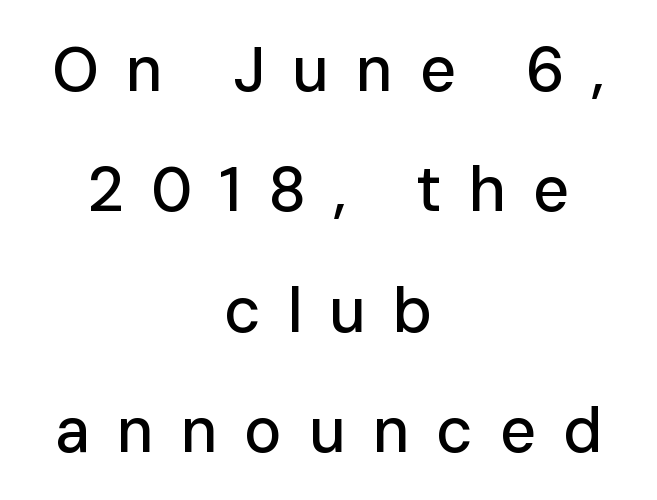
No word sits above an underline. The type sits square on the baseline with zero lean. You could not count columns in this text — the font is proportionally spaced. A typesetter would call this leading open, well beyond the default.
